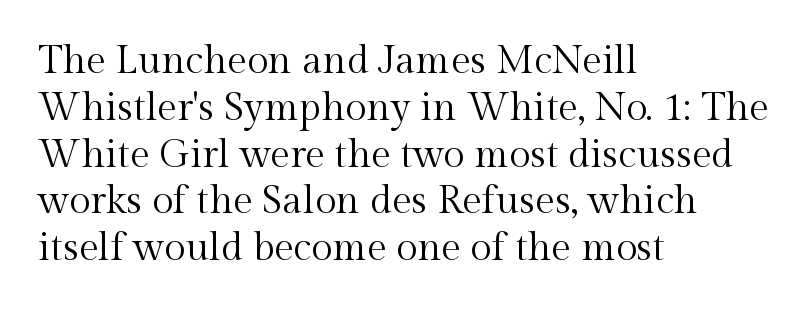
The image shows 39 px regular-weight serif type, upright; set left-aligned, line spacing 1.2x, normal letter spacing, not underlined; a medium x-height.
